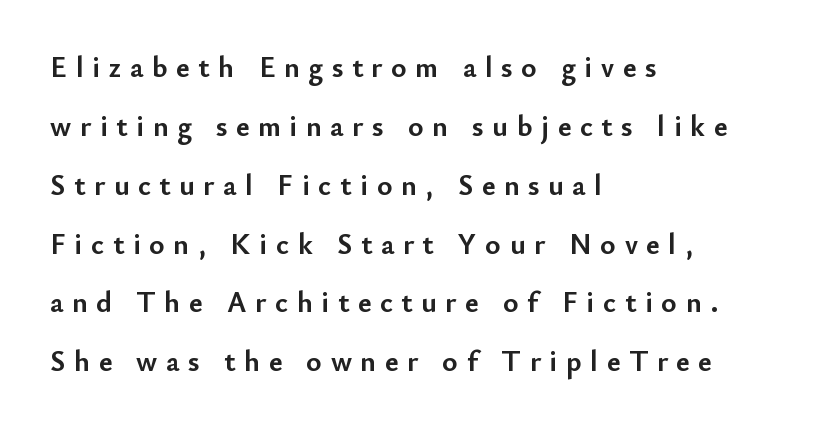
Q: Is the text bold? A: Yes.
Q: Is the text italic (slanted)? A: No, it is upright.
Q: Is the typeface a serif or a sans-serif typeface? A: Sans-serif.
Q: Is the text underlined? A: No.
Q: How is the paragraph aligned? A: Left-aligned.
Q: Is the spacing between letters normal or unusually wide? A: Unusually wide.
Q: Is the spacing between lines tight, normal or loose? A: Loose.
Q: Width (condensed, normal, or wide)? A: Normal.
Q: Stroke contrast? A: Low.
Q: x-height? A: Small.
Q: Monospaced? A: No.
